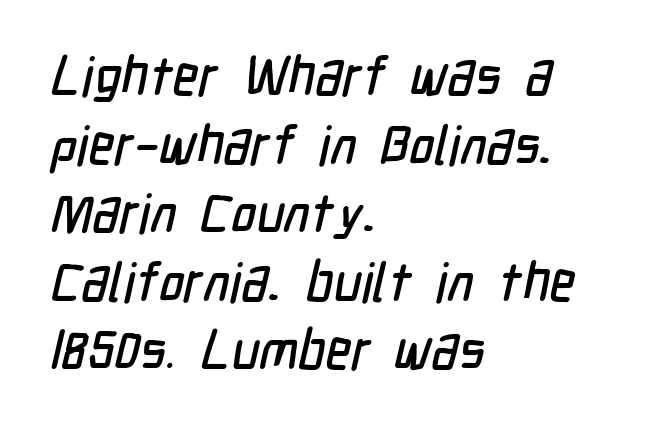
{"serif": "no", "width": "condensed", "stroke_contrast": "low", "x_height": "medium", "monospaced": "no", "underline": "no", "align": "left", "line_spacing": "normal", "line_spacing_ratio": 1.27, "letter_spacing": "normal", "letter_spacing_em": 0.0, "glyph_px": 54}
